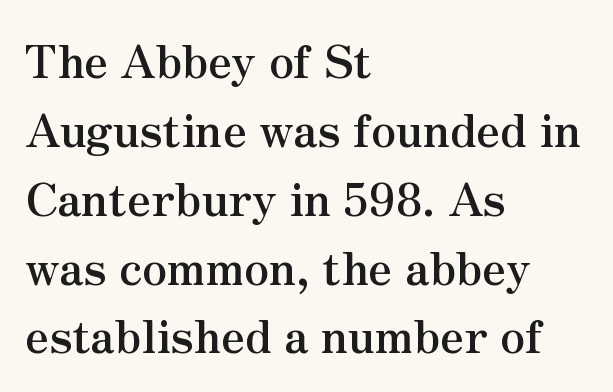
{"serif": "yes", "italic": "no", "bold": "yes", "weight": "semibold", "width": "normal", "stroke_contrast": "medium", "x_height": "small", "monospaced": "no", "underline": "no", "align": "left", "line_spacing": "normal", "line_spacing_ratio": 1.53, "letter_spacing": "normal", "letter_spacing_em": 0.0, "glyph_px": 45}
